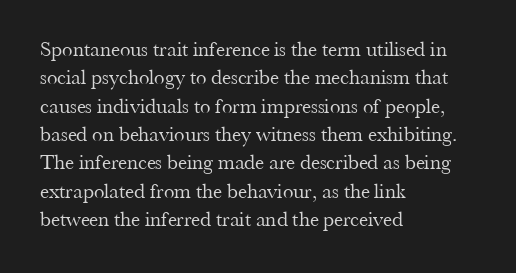
{"italic": "no", "bold": "no", "underline": "no", "align": "left", "line_spacing": "normal", "line_spacing_ratio": 1.35, "letter_spacing": "normal", "letter_spacing_em": 0.0, "glyph_px": 21}
